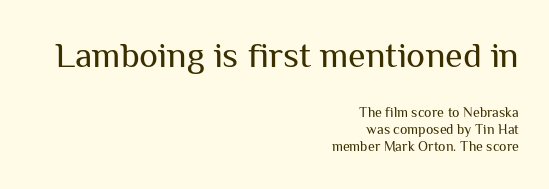
Q: Is the text bold? A: No.
Q: Is the text italic (slanted)? A: No, it is upright.
Q: Is the typeface a serif or a sans-serif typeface? A: Sans-serif.
Q: Is the text underlined? A: No.
Q: How is the paragraph aligned? A: Right-aligned.
Q: Is the spacing between letters normal or unusually wide? A: Normal.
Q: Which block of text is set in a larger size, the first (top) or the second (bottom)? A: The first (top) one.
Q: Width (condensed, normal, or wide)? A: Normal.
Q: Stroke contrast? A: Medium.
Q: x-height? A: Medium.
Q: Monospaced? A: No.
